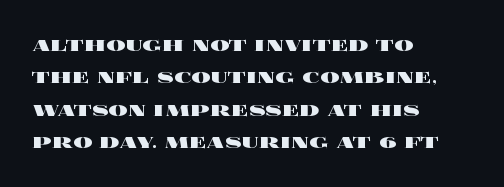
{"italic": "no", "bold": "yes", "underline": "no", "align": "left", "line_spacing": "normal", "line_spacing_ratio": 1.35, "letter_spacing": "normal", "letter_spacing_em": 0.0, "glyph_px": 24}
